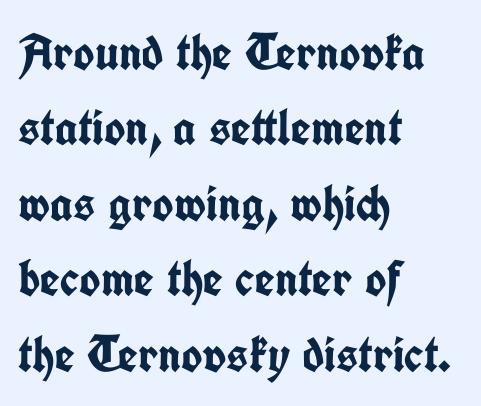
Q: Is the text bold? A: Yes.
Q: Is the text italic (slanted)? A: No, it is upright.
Q: Is the typeface a serif or a sans-serif typeface? A: Sans-serif.
Q: Is the text underlined? A: No.
Q: How is the paragraph aligned? A: Left-aligned.
Q: Is the spacing between letters normal or unusually wide? A: Normal.
Q: Is the spacing between lines tight, normal or loose? A: Normal.
Q: Width (condensed, normal, or wide)? A: Condensed.
Q: Stroke contrast? A: Low.
Q: x-height? A: Medium.
Q: Monospaced? A: No.
